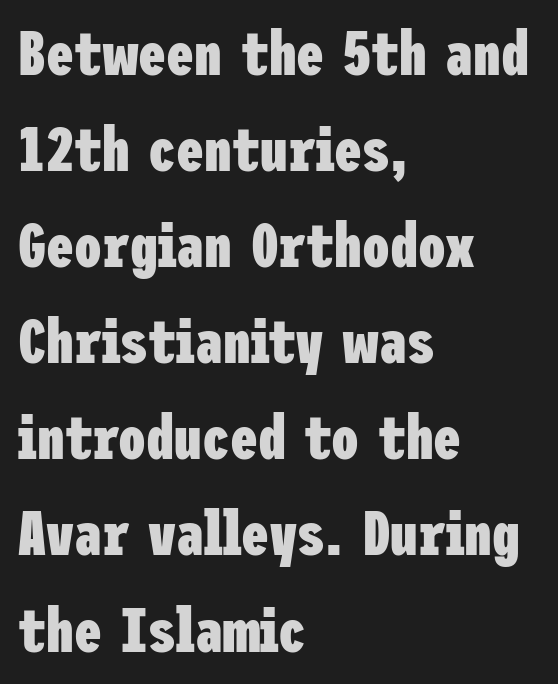
Q: Is the text bold? A: Yes.
Q: Is the text italic (slanted)? A: No, it is upright.
Q: Is the typeface a serif or a sans-serif typeface? A: Sans-serif.
Q: Is the text underlined? A: No.
Q: How is the paragraph aligned? A: Left-aligned.
Q: Is the spacing between letters normal or unusually wide? A: Normal.
Q: Is the spacing between lines tight, normal or loose? A: Normal.
Q: Width (condensed, normal, or wide)? A: Condensed.
Q: Stroke contrast? A: Low.
Q: x-height? A: Medium.
